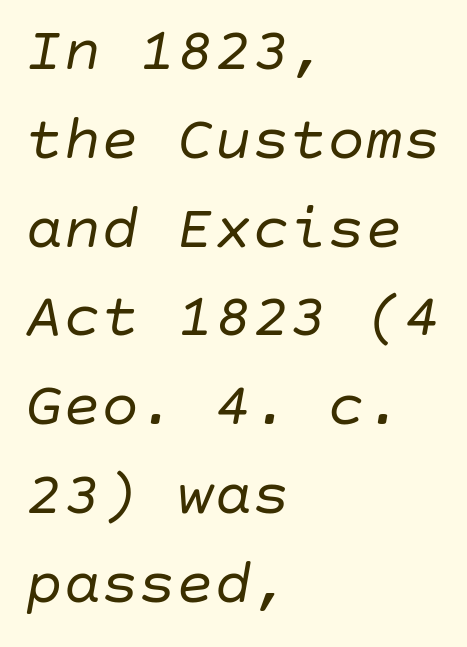
{"italic": "yes", "lean": "right", "slant_degrees": 10, "bold": "no", "weight": "regular", "width": "normal", "stroke_contrast": "low", "x_height": "large", "underline": "no", "align": "left", "line_spacing": "normal", "line_spacing_ratio": 1.41, "letter_spacing": "normal", "letter_spacing_em": 0.0, "glyph_px": 63}
